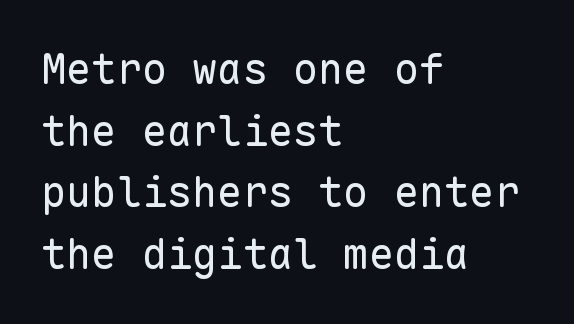
The image shows 42 px regular-weight sans-serif type, upright, monospaced; set left-aligned, normal line spacing (1.47x), normal letter spacing, not underlined; low stroke contrast and a medium x-height.
